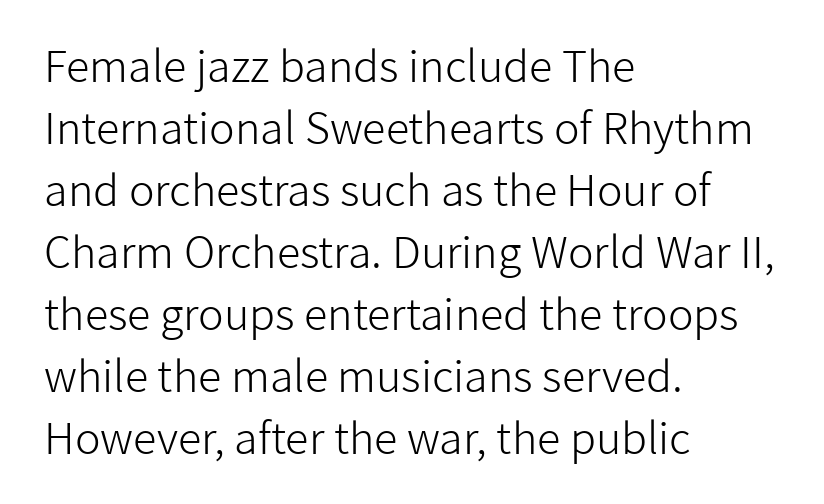
The image shows 43 px light sans-serif type, upright; set left-aligned, normal line spacing (1.44x), normal letter spacing, not underlined; low stroke contrast and a medium x-height.
